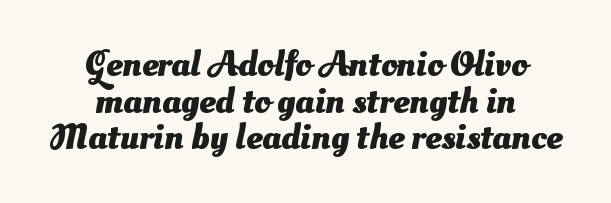
The image shows 36 px heavy sans-serif type; set centered, tight line spacing (1.02x), normal letter spacing, not underlined; medium stroke contrast and a small x-height.
